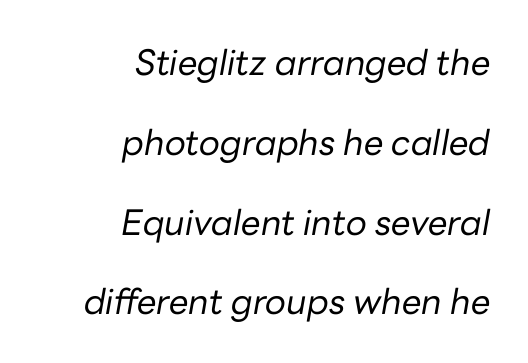
{"italic": "yes", "lean": "right", "slant_degrees": 10, "bold": "no", "weight": "regular", "width": "normal", "stroke_contrast": "low", "x_height": "medium", "monospaced": "no", "underline": "no", "align": "right", "line_spacing": "loose", "line_spacing_ratio": 2.28, "letter_spacing": "normal", "letter_spacing_em": 0.0, "glyph_px": 35}
